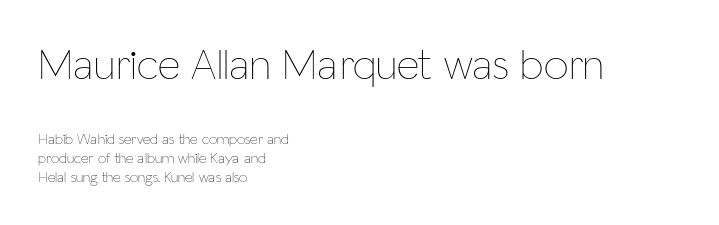
Quick note: not italic, upright. Check under the words: just untouched page. The initial chunk of copy outweighs the following chunk in type size. Reading down the block, your eye returns to a fixed left position each line. These glyphs show unthickened strokes, regular width or finer. Think of a printed novel: that variable character pitch is what you see here.
